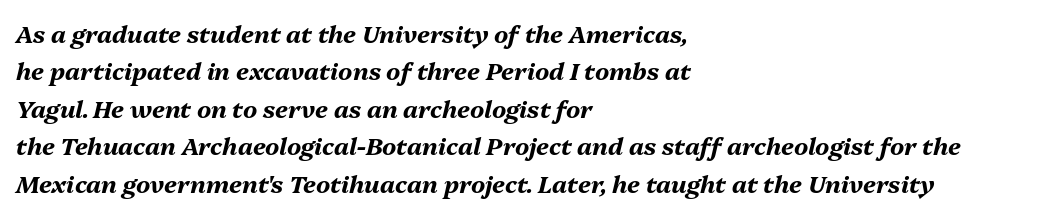
The image shows 24 px bold type, italic (leaning right); set left-aligned, normal line spacing (1.56x), normal letter spacing, not underlined.
